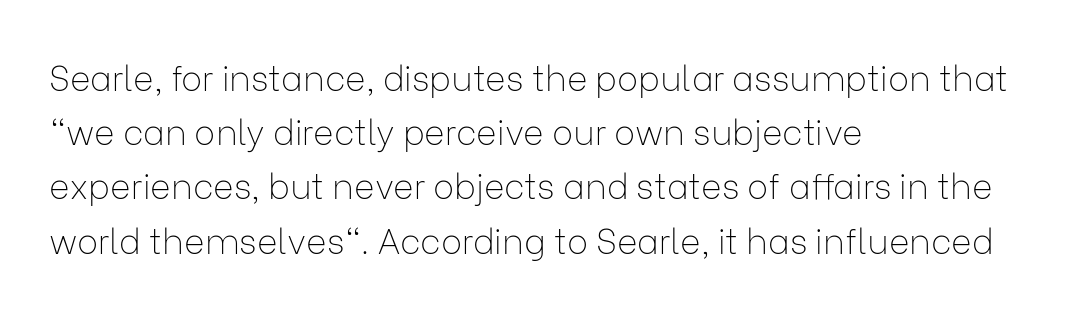
The image shows 35 px thin sans-serif type, upright; set left-aligned, normal line spacing (1.55x), normal letter spacing, not underlined; low stroke contrast and a medium x-height.
